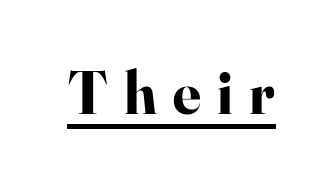
The image shows 61 px bold serif type, upright; set unusually wide letter spacing (+0.27 em), underlined; high stroke contrast and a small x-height.
